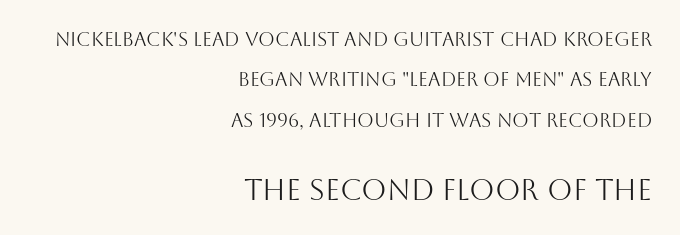
{"serif": "no", "italic": "no", "bold": "no", "weight": "light", "width": "normal", "stroke_contrast": "medium", "x_height": "large", "monospaced": "no", "underline": "no", "align": "right", "line_spacing": "loose", "line_spacing_ratio": 2.13, "letter_spacing": "normal", "letter_spacing_em": 0.0, "larger_block": "second", "size_ratio": 1.53, "glyph_px": 29}
